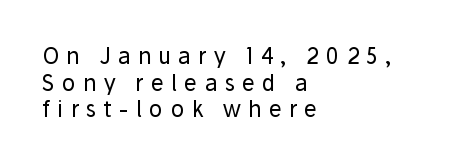
Think standard paragraph weight, or any step lighter than that. Visually the block forms a straight wall on the left and a jagged coastline on the right. Glyph-to-glyph distance is far greater than everyday printed text. Every stem runs plumb, perpendicular to the baseline.
